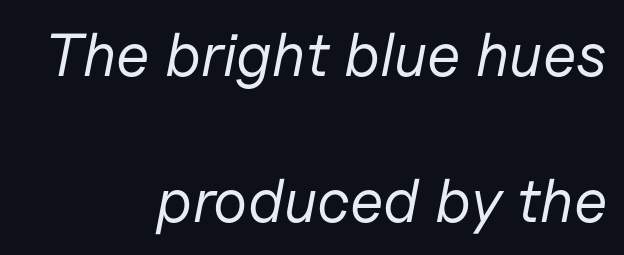
{"italic": "yes", "lean": "right", "slant_degrees": 11, "bold": "no", "weight": "regular", "width": "normal", "stroke_contrast": "low", "x_height": "medium", "monospaced": "no", "underline": "no", "align": "right", "line_spacing": "loose", "line_spacing_ratio": 2.4, "letter_spacing": "normal", "letter_spacing_em": 0.0, "glyph_px": 61}
